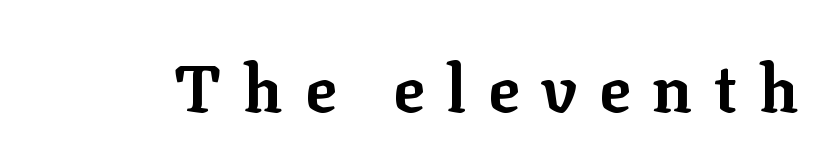
The image shows 65 px bold serif type, upright; set unusually wide letter spacing (+0.34 em), not underlined; low stroke contrast and a medium x-height.
